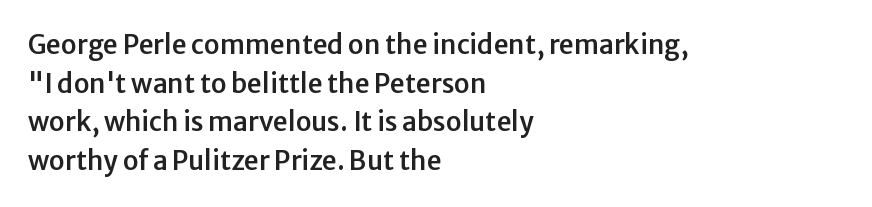
Q: Is the text italic (slanted)? A: No, it is upright.
Q: Is the text underlined? A: No.
Q: How is the paragraph aligned? A: Left-aligned.
Q: Is the spacing between letters normal or unusually wide? A: Normal.
Q: Is the spacing between lines tight, normal or loose? A: Normal.
